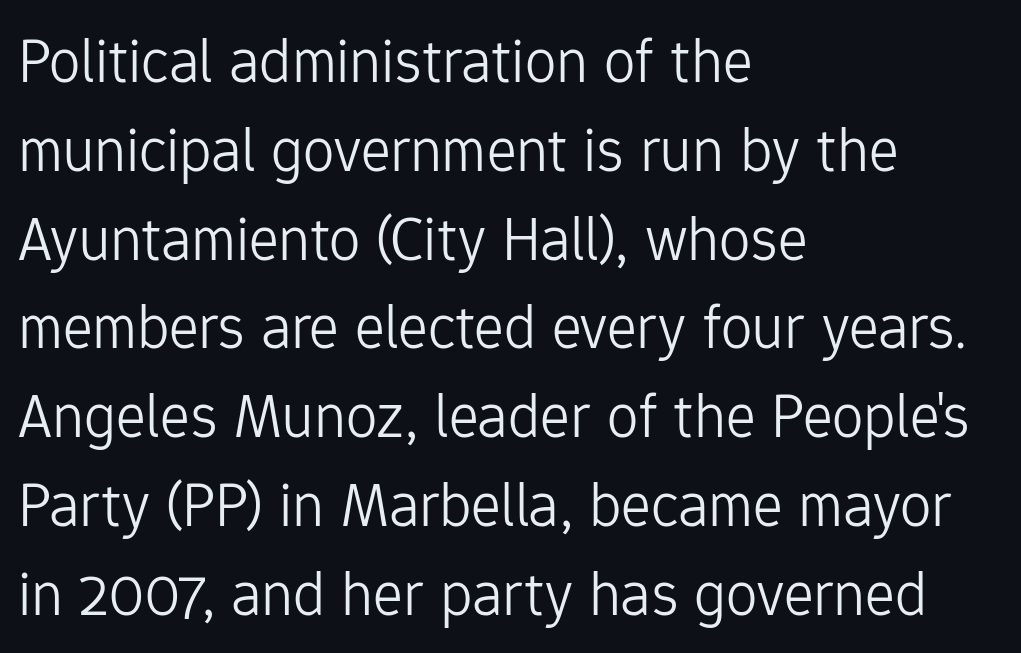
I'd call this a sans setting — the letters go barefoot. No italicization has been applied; the sample stays upright. Left-aligned paragraph, ragged on the right. Is this a fixed-width face? No — the glyphs have proportional, varying widths. No extra ink here — the face is not bold.
